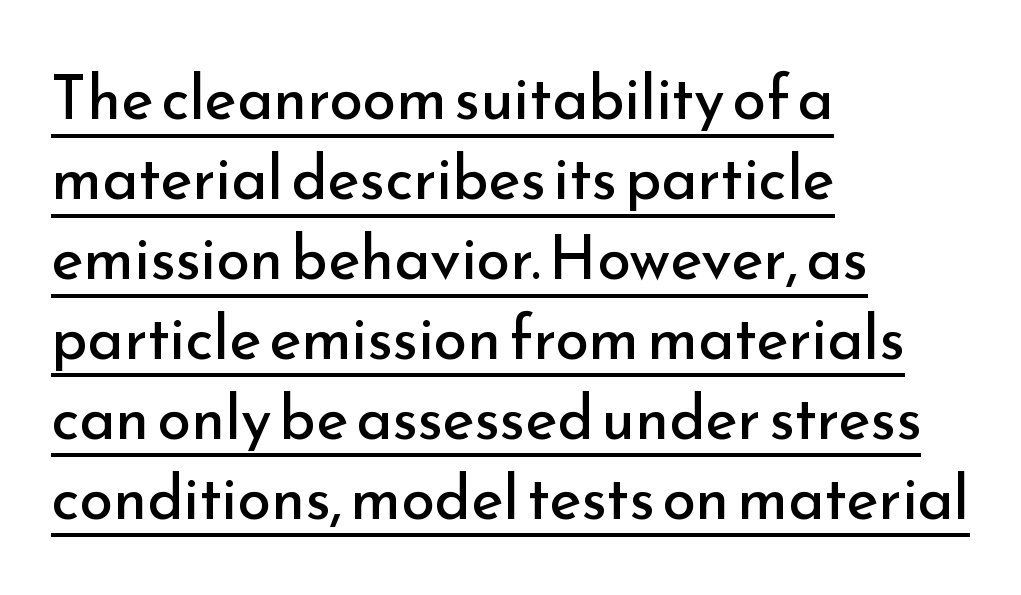
{"serif": "no", "italic": "no", "bold": "no", "weight": "regular", "width": "normal", "stroke_contrast": "low", "x_height": "small", "monospaced": "no", "underline": "yes", "align": "left", "line_spacing": "normal", "line_spacing_ratio": 1.31, "letter_spacing": "normal", "letter_spacing_em": 0.0, "glyph_px": 61}
